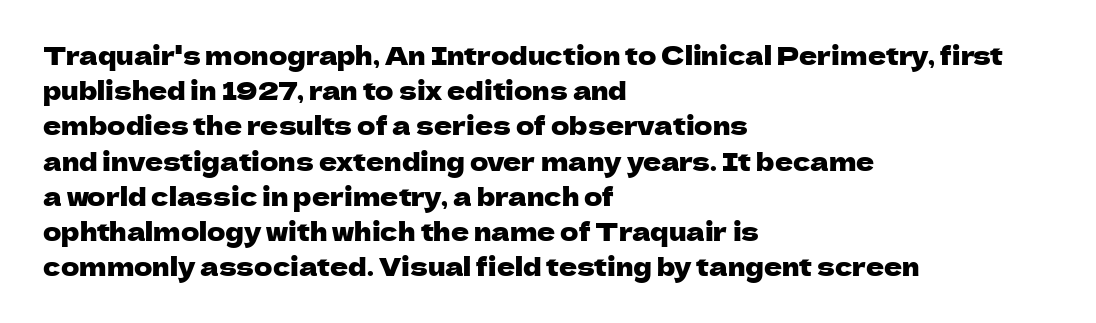
The image shows 25 px text type, upright; set left-aligned, normal line spacing (1.41x), normal letter spacing, not underlined.
